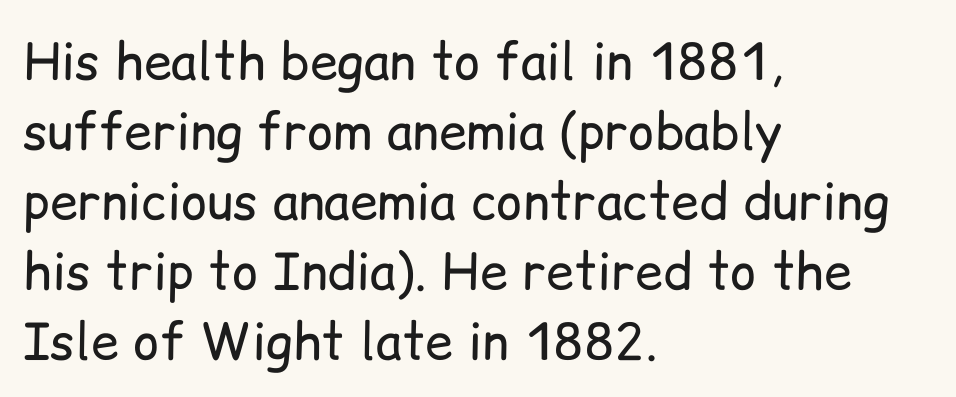
Q: Is the text bold? A: No.
Q: Is the text italic (slanted)? A: No, it is upright.
Q: Is the typeface a serif or a sans-serif typeface? A: Sans-serif.
Q: Is the text underlined? A: No.
Q: How is the paragraph aligned? A: Left-aligned.
Q: Is the spacing between letters normal or unusually wide? A: Normal.
Q: Is the spacing between lines tight, normal or loose? A: Normal.
Q: Width (condensed, normal, or wide)? A: Normal.
Q: Stroke contrast? A: Low.
Q: x-height? A: Medium.
Q: Monospaced? A: No.
